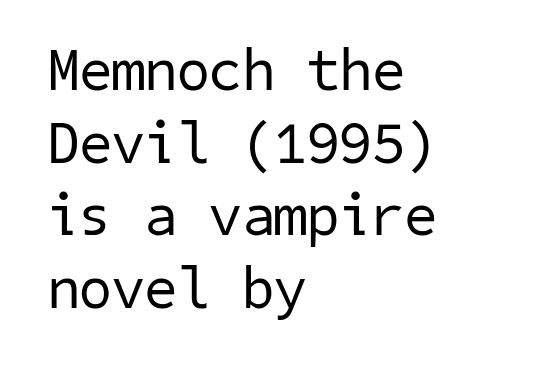
The rendering keeps characters at their native spacing. The passage shown is not underscored anywhere. What kind of face is this? One without serifs — a sans. Which margin do the lines hug? The left one — the right edge is uneven.
